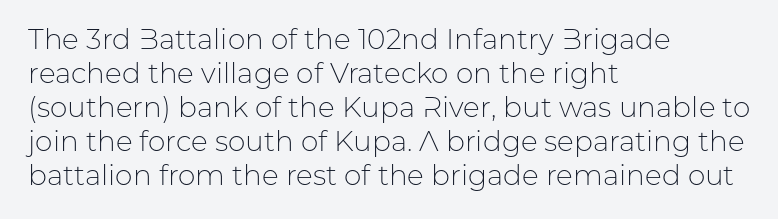
The image shows 28 px light sans-serif type, upright; set left-aligned, line spacing 1.21x, normal letter spacing, not underlined; low stroke contrast and a medium x-height.
